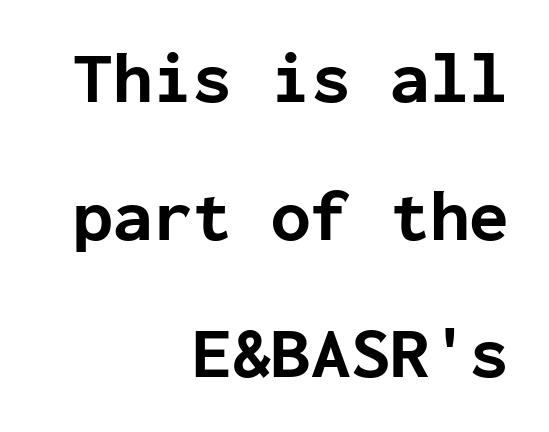
{"serif": "no", "italic": "no", "bold": "yes", "weight": "bold", "width": "normal", "stroke_contrast": "low", "x_height": "medium", "monospaced": "yes", "underline": "no", "align": "right", "line_spacing": "loose", "line_spacing_ratio": 1.91, "letter_spacing": "normal", "letter_spacing_em": 0.0, "glyph_px": 72}
